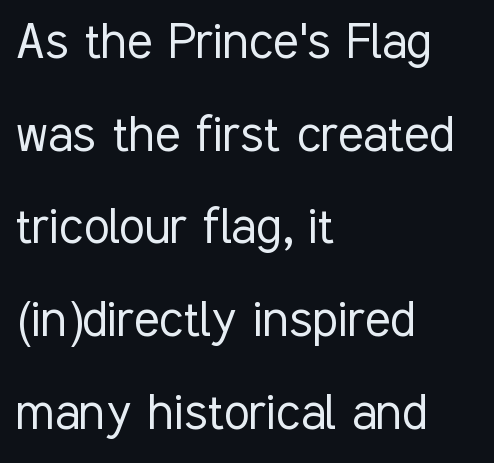
{"serif": "no", "italic": "no", "bold": "no", "weight": "light", "width": "condensed", "stroke_contrast": "low", "x_height": "medium", "monospaced": "no", "underline": "no", "align": "left", "line_spacing": "normal", "line_spacing_ratio": 1.57, "letter_spacing": "normal", "letter_spacing_em": 0.0, "glyph_px": 59}
